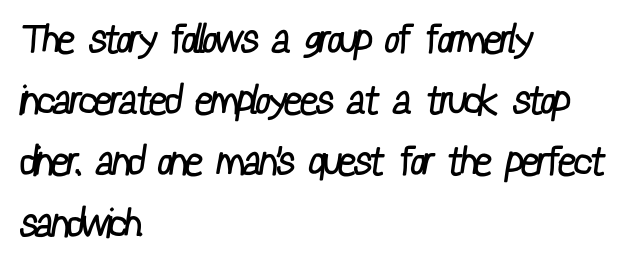
Q: Is the text bold? A: No.
Q: Is the typeface a serif or a sans-serif typeface? A: Sans-serif.
Q: Is the text underlined? A: No.
Q: How is the paragraph aligned? A: Left-aligned.
Q: Is the spacing between letters normal or unusually wide? A: Normal.
Q: Is the spacing between lines tight, normal or loose? A: Normal.
Q: Width (condensed, normal, or wide)? A: Condensed.
Q: Stroke contrast? A: Low.
Q: x-height? A: Medium.
Q: Monospaced? A: No.
